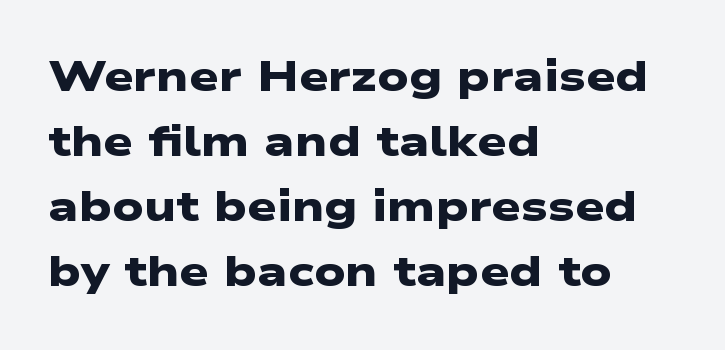
The image shows 42 px heavy, wide sans-serif type; set left-aligned, normal line spacing (1.55x), normal letter spacing, not underlined; low stroke contrast and a medium x-height.
